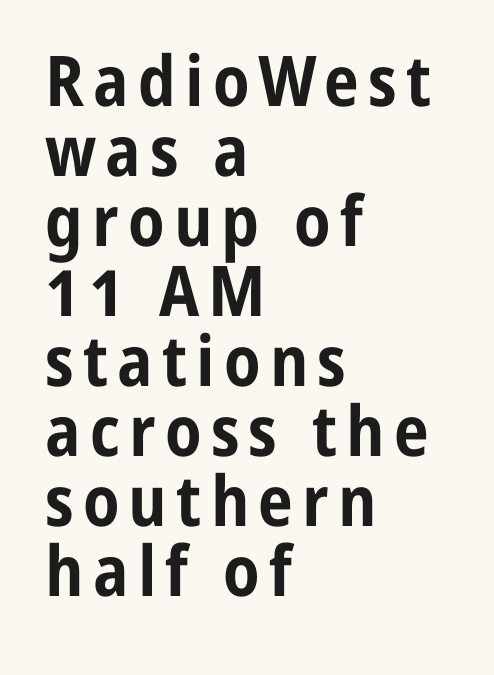
Typographically, this falls in the sans-serif category. Just letters on the line, the space beneath them empty. The rag falls on the right side of this text block. Think of a printed novel: that variable character pitch is what you see here. Designer's note — italics off, roman on.
